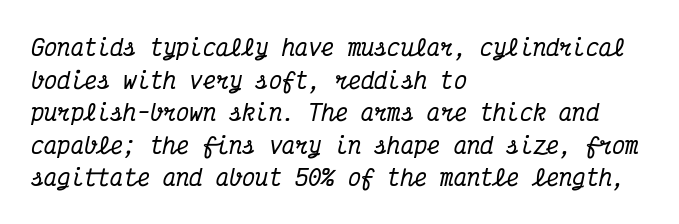
Looking at the ascenders, they clearly lean. The line-height multiplier appears to be the usual default. The passage shown is not underscored anywhere. The compositor pushed each line to the left boundary.
